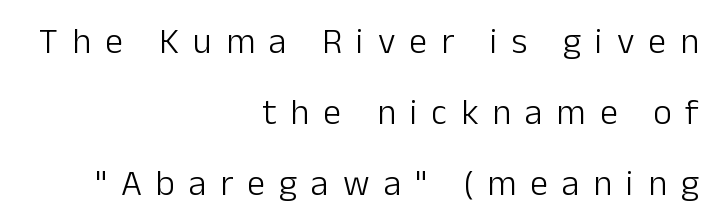
{"serif": "no", "italic": "no", "bold": "no", "weight": "light", "width": "normal", "stroke_contrast": "low", "x_height": "medium", "monospaced": "no", "underline": "no", "align": "right", "line_spacing": "loose", "line_spacing_ratio": 1.97, "letter_spacing": "wide", "letter_spacing_em": 0.39, "glyph_px": 36}
